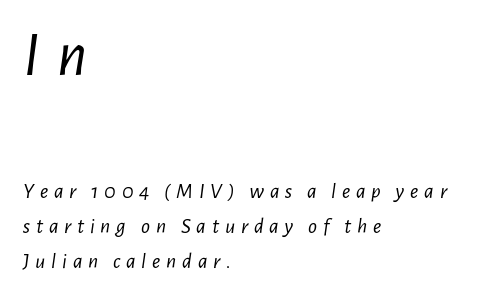
All the whitespace from short lines collects on the right. Notice how descenders clear the ascenders below comfortably — that's standard leading. Caption: face not bold, strokes unweighted. Rendered with sloped, italic letterforms. Caption: expanded tracking, letters set apart. Beneath every word, the page is bare.
